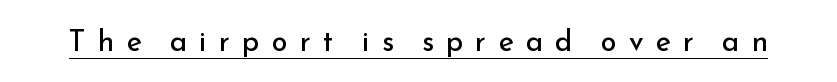
Ordinary non-slanted type is in use. Note: no serifs on the glyphs. Descenders here cross a horizontal rule under the line. Unbolded letterforms with no extra heft. The face used here is rendered with a markedly widened letterfit.
